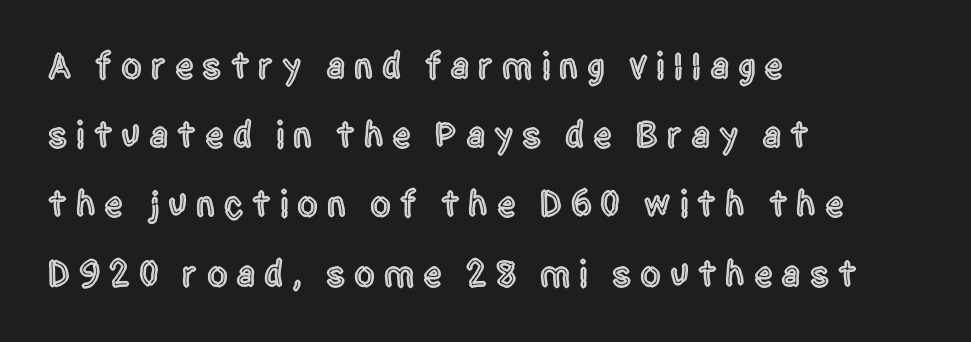
The image shows 37 px condensed sans-serif type, upright; set left-aligned, line spacing 1.87x, unusually wide letter spacing (+0.24 em), not underlined; a large x-height.
